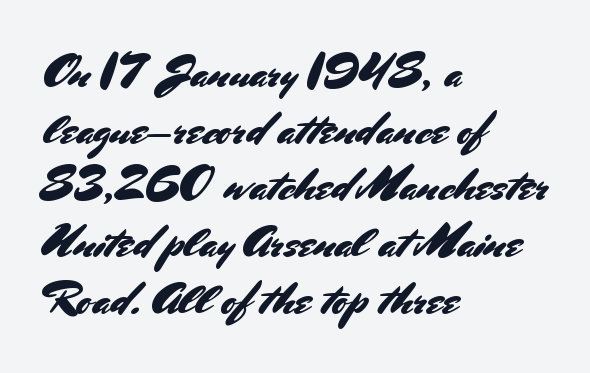
{"serif": "no", "width": "normal", "stroke_contrast": "medium", "x_height": "small", "monospaced": "no", "underline": "no", "align": "left", "line_spacing": "normal", "line_spacing_ratio": 1.26, "letter_spacing": "normal", "letter_spacing_em": 0.0, "glyph_px": 45}
